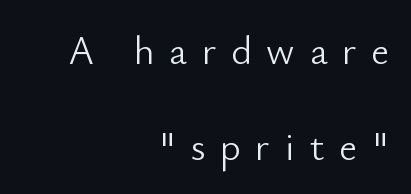
The image shows 39 px light sans-serif type, upright; set right-aligned, loose line spacing (2.46x), unusually wide letter spacing (+0.38 em), not underlined; low stroke contrast and a small x-height.
